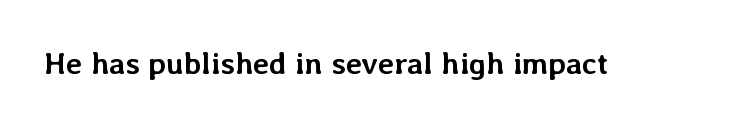
Q: Is the text bold? A: Yes.
Q: Is the text italic (slanted)? A: No, it is upright.
Q: Is the text underlined? A: No.
Q: Is the spacing between letters normal or unusually wide? A: Normal.
Q: Width (condensed, normal, or wide)? A: Normal.
Q: Stroke contrast? A: Low.
Q: x-height? A: Medium.
Q: Monospaced? A: No.
